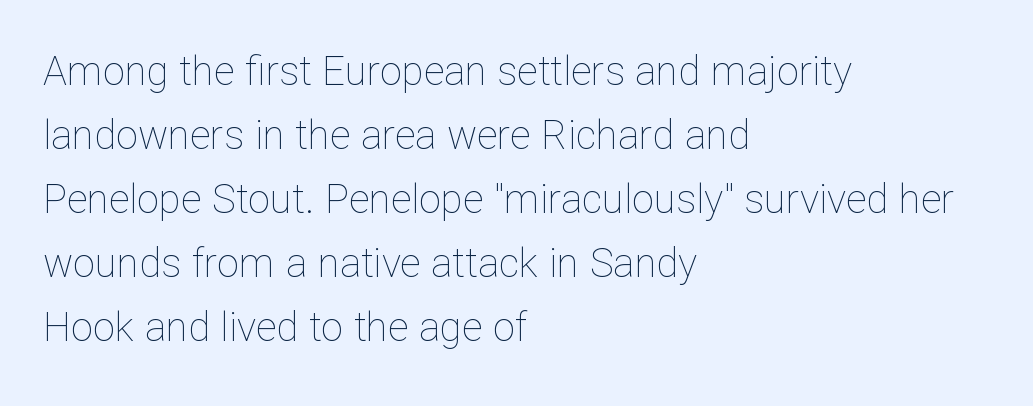
Every stem runs plumb, perpendicular to the baseline. A typesetter would call this proportional, since set widths differ per character. Line starts are locked; line ends wander. Is this a heavy cut? Hardly; it is regular or lighter.
